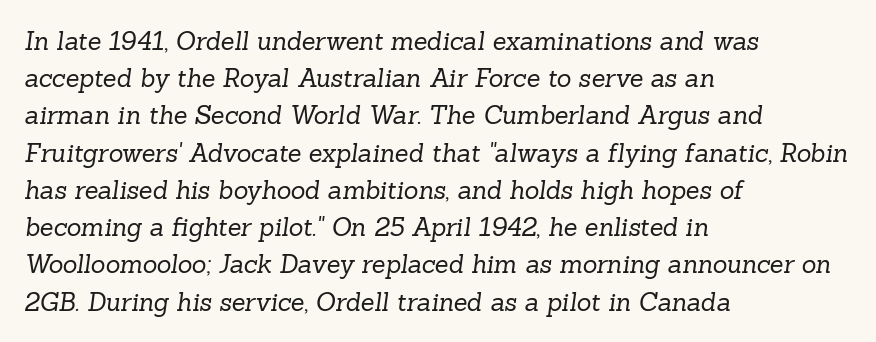
{"bold": "no", "underline": "no", "align": "left", "line_spacing": "normal", "line_spacing_ratio": 1.49, "letter_spacing": "normal", "letter_spacing_em": 0.0, "glyph_px": 25}
